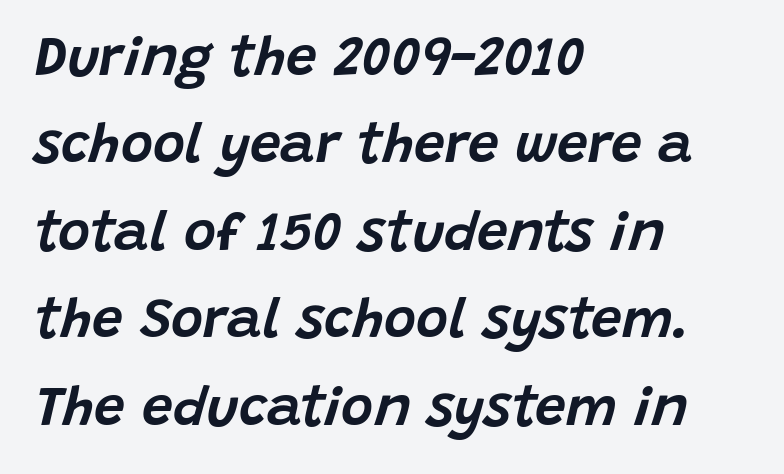
Q: Is the text italic (slanted)? A: Yes, it leans right by about 15 degrees.
Q: Is the text underlined? A: No.
Q: How is the paragraph aligned? A: Left-aligned.
Q: Is the spacing between letters normal or unusually wide? A: Normal.
Q: Is the spacing between lines tight, normal or loose? A: Normal.
Q: Width (condensed, normal, or wide)? A: Normal.
Q: Stroke contrast? A: Low.
Q: x-height? A: Large.
Q: Monospaced? A: No.
